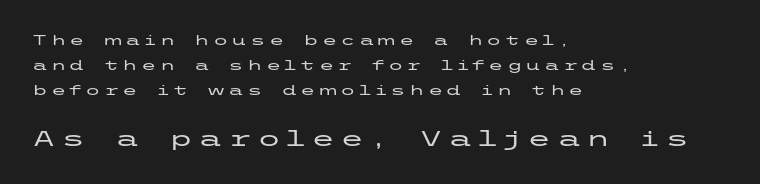
Q: Is the text italic (slanted)? A: No, it is upright.
Q: Is the text underlined? A: No.
Q: How is the paragraph aligned? A: Left-aligned.
Q: Is the spacing between letters normal or unusually wide? A: Unusually wide.
Q: Which block of text is set in a larger size, the first (top) or the second (bottom)? A: The second (bottom) one.
